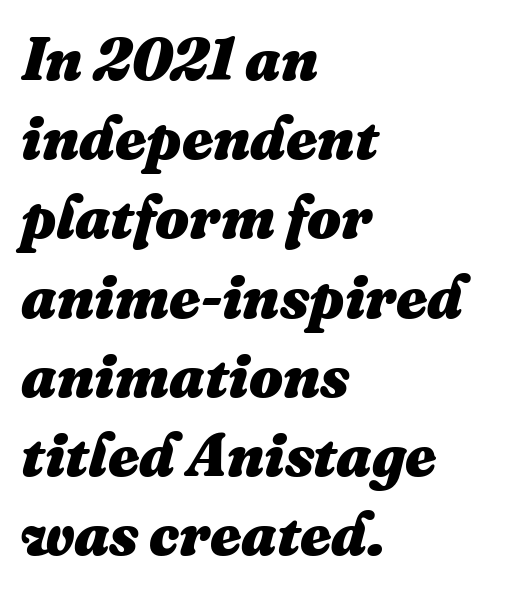
The image shows 60 px heavy type, italic (leaning right); set left-aligned, normal line spacing (1.32x), normal letter spacing, not underlined; medium stroke contrast and a medium x-height.
